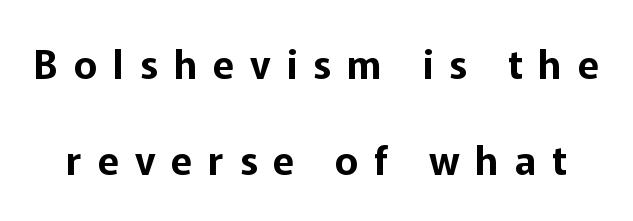
The image shows 39 px sans-serif type, upright; set loose line spacing (2.47x), unusually wide letter spacing (+0.41 em), not underlined; low stroke contrast and a medium x-height.
